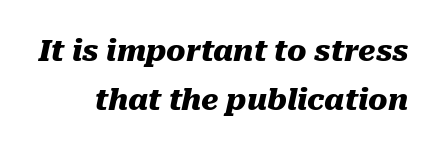
{"italic": "yes", "lean": "right", "slant_degrees": 10, "bold": "yes", "weight": "heavy", "width": "normal", "stroke_contrast": "medium", "x_height": "medium", "monospaced": "no", "underline": "no", "line_spacing": "normal", "line_spacing_ratio": 1.68, "letter_spacing": "normal", "letter_spacing_em": 0.0, "glyph_px": 29}
